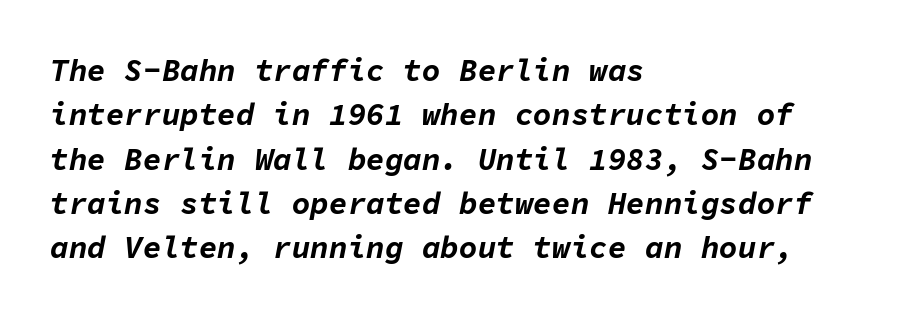
{"italic": "yes", "lean": "right", "slant_degrees": 11, "bold": "yes", "weight": "bold", "width": "normal", "stroke_contrast": "low", "x_height": "medium", "monospaced": "yes", "underline": "no", "align": "left", "line_spacing": "normal", "line_spacing_ratio": 1.43, "letter_spacing": "normal", "letter_spacing_em": 0.0, "glyph_px": 31}
